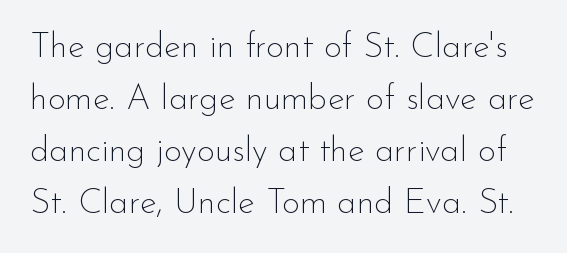
Q: Is the text bold? A: No.
Q: Is the text italic (slanted)? A: No, it is upright.
Q: Is the typeface a serif or a sans-serif typeface? A: Sans-serif.
Q: Is the text underlined? A: No.
Q: Is the spacing between letters normal or unusually wide? A: Normal.
Q: Is the spacing between lines tight, normal or loose? A: Normal.
Q: Width (condensed, normal, or wide)? A: Normal.
Q: Stroke contrast? A: Low.
Q: x-height? A: Small.
Q: Monospaced? A: No.
